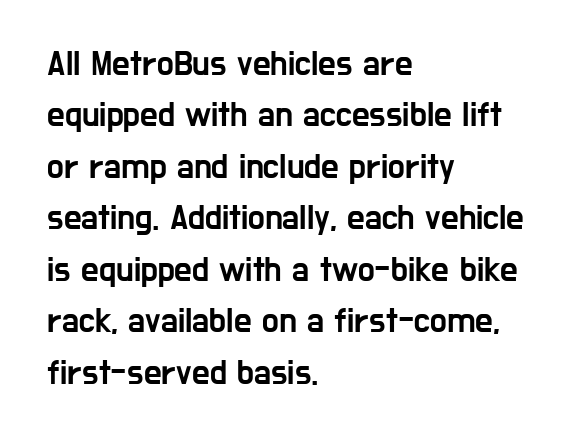
The image shows 35 px condensed sans-serif type, upright; set left-aligned, normal line spacing (1.47x), normal letter spacing, not underlined; low stroke contrast and a medium x-height.
